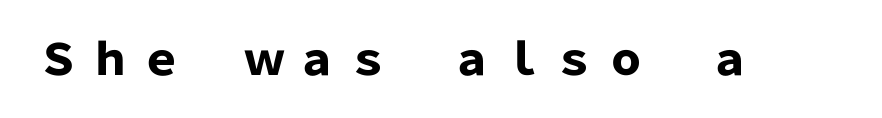
Q: Is the text bold? A: Yes.
Q: Is the text italic (slanted)? A: No, it is upright.
Q: Is the typeface a serif or a sans-serif typeface? A: Sans-serif.
Q: Is the text underlined? A: No.
Q: Is the spacing between letters normal or unusually wide? A: Unusually wide.
Q: Width (condensed, normal, or wide)? A: Normal.
Q: Stroke contrast? A: Low.
Q: x-height? A: Medium.
Q: Monospaced? A: No.
